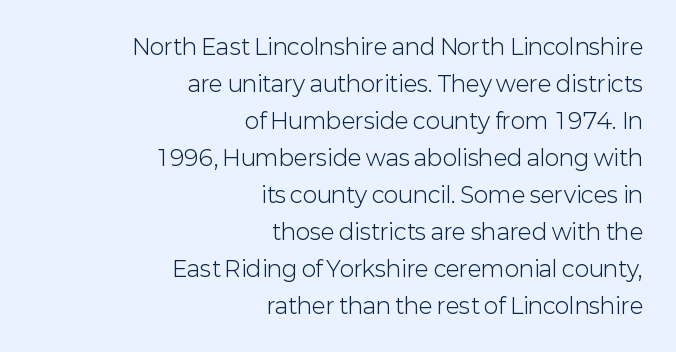
Q: Is the text bold? A: No.
Q: Is the text italic (slanted)? A: No, it is upright.
Q: Is the text underlined? A: No.
Q: How is the paragraph aligned? A: Right-aligned.
Q: Is the spacing between letters normal or unusually wide? A: Normal.
Q: Is the spacing between lines tight, normal or loose? A: Normal.
